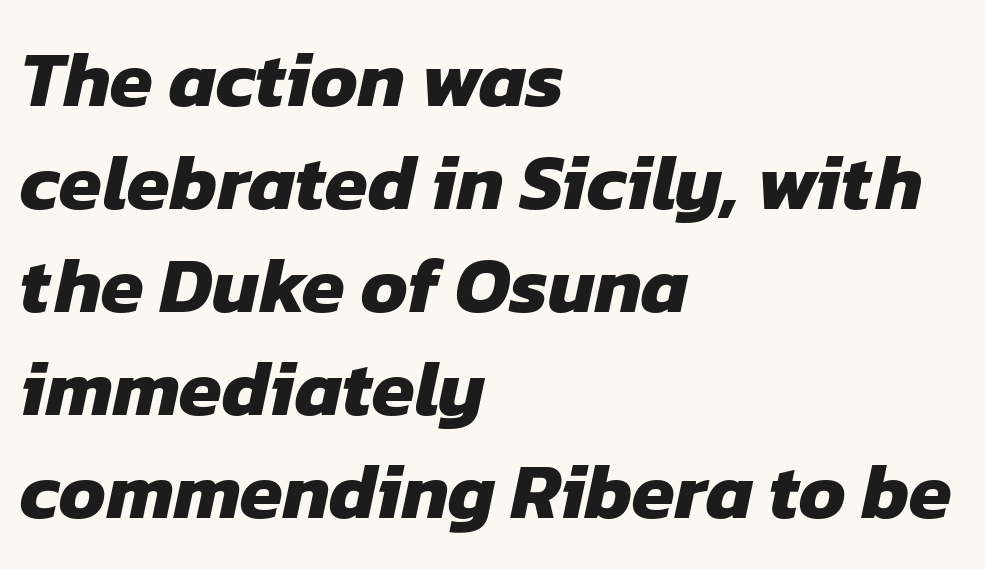
{"serif": "no", "bold": "yes", "weight": "heavy", "width": "normal", "stroke_contrast": "low", "x_height": "medium", "monospaced": "no", "underline": "no", "align": "left", "line_spacing": "normal", "line_spacing_ratio": 1.32, "letter_spacing": "normal", "letter_spacing_em": 0.0, "glyph_px": 78}
